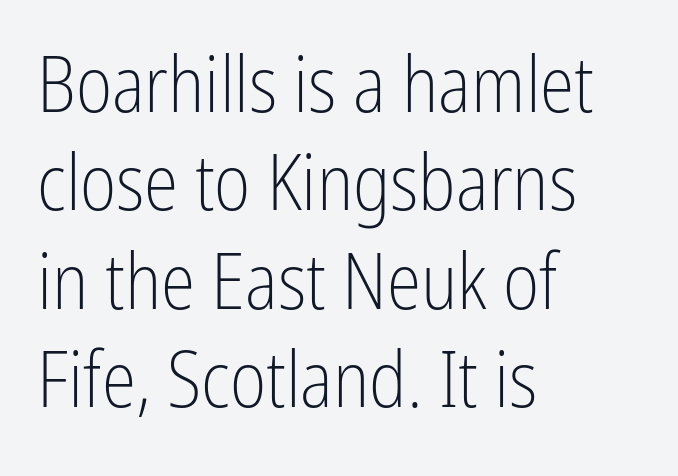
The image shows 78 px light, condensed sans-serif type, upright; set left-aligned, normal line spacing (1.26x), normal letter spacing, not underlined; low stroke contrast and a medium x-height.
